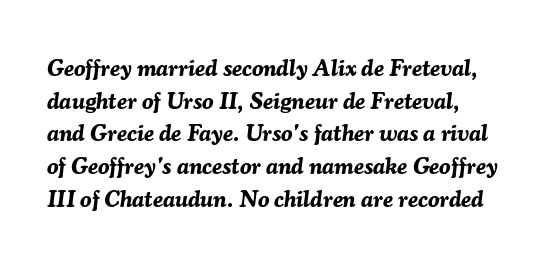
The image shows 23 px bold type, italic (leaning right); set normal line spacing (1.42x), normal letter spacing, not underlined.
